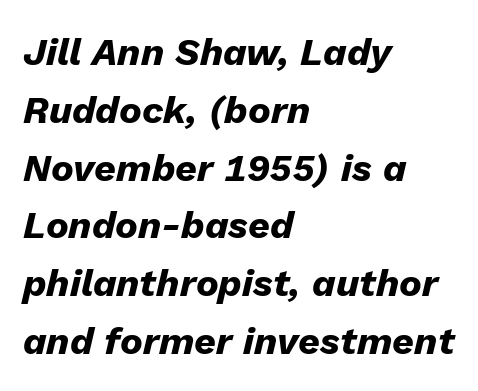
Q: Is the text bold? A: Yes.
Q: Is the text italic (slanted)? A: Yes, it leans right by about 13 degrees.
Q: Is the text underlined? A: No.
Q: How is the paragraph aligned? A: Left-aligned.
Q: Is the spacing between letters normal or unusually wide? A: Normal.
Q: Is the spacing between lines tight, normal or loose? A: Normal.
Q: Width (condensed, normal, or wide)? A: Normal.
Q: Stroke contrast? A: Low.
Q: x-height? A: Medium.
Q: Monospaced? A: No.
